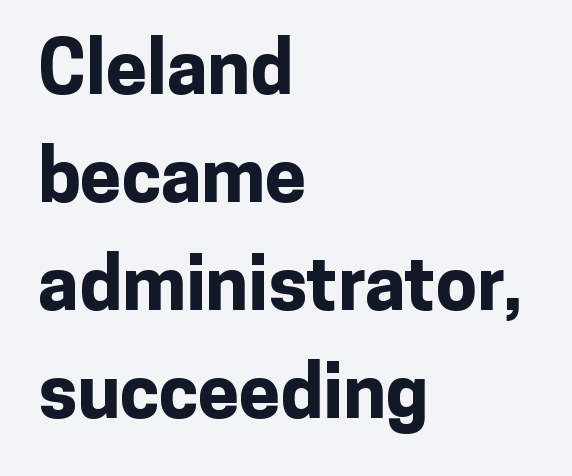
Q: Is the text bold? A: Yes.
Q: Is the text italic (slanted)? A: No, it is upright.
Q: Is the typeface a serif or a sans-serif typeface? A: Sans-serif.
Q: Is the text underlined? A: No.
Q: How is the paragraph aligned? A: Left-aligned.
Q: Is the spacing between letters normal or unusually wide? A: Normal.
Q: Is the spacing between lines tight, normal or loose? A: Normal.
Q: Width (condensed, normal, or wide)? A: Normal.
Q: Stroke contrast? A: Low.
Q: x-height? A: Medium.
Q: Monospaced? A: No.
